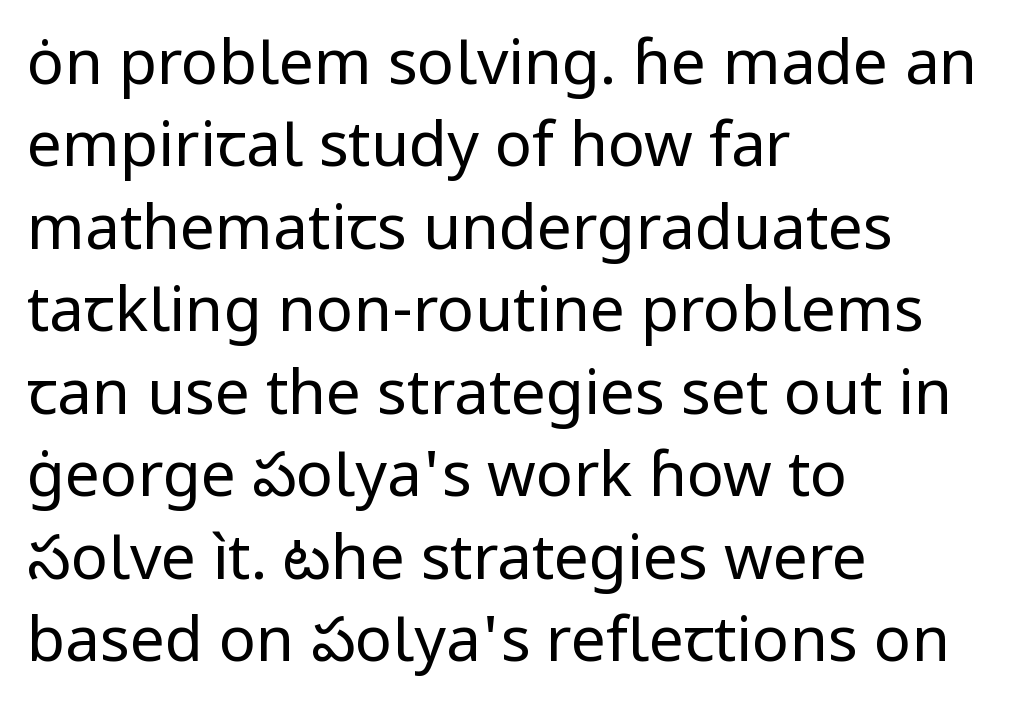
The image shows 62 px regular-weight sans-serif type, upright; set left-aligned, normal line spacing (1.33x), normal letter spacing, not underlined; low stroke contrast and a medium x-height.
